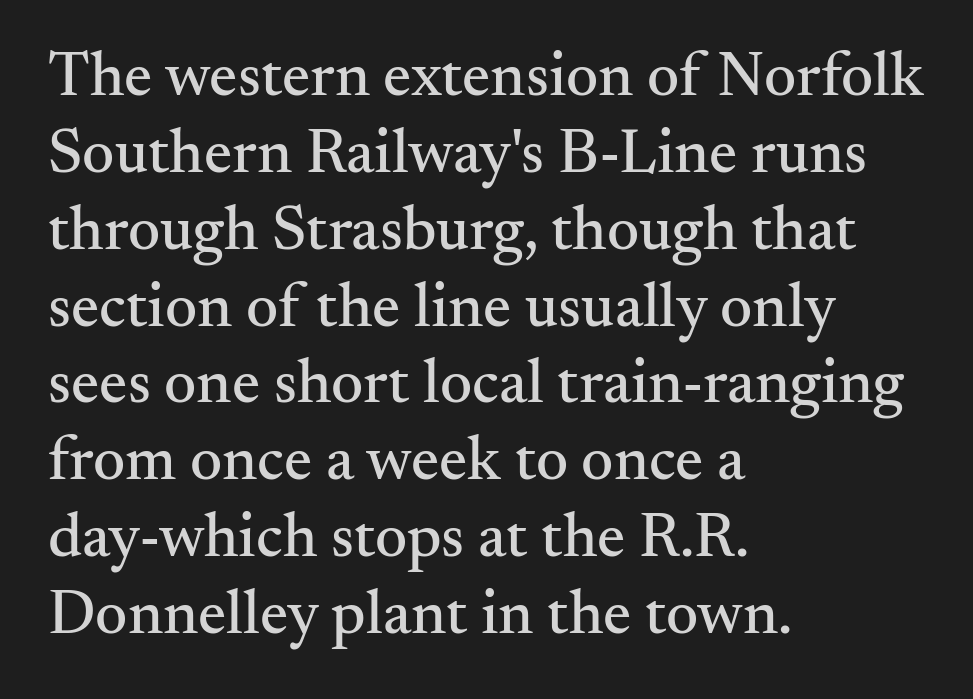
{"serif": "yes", "italic": "no", "width": "normal", "stroke_contrast": "medium", "x_height": "small", "monospaced": "no", "underline": "no", "align": "left", "line_spacing_ratio": 1.22, "letter_spacing": "normal", "letter_spacing_em": 0.0, "glyph_px": 63}
